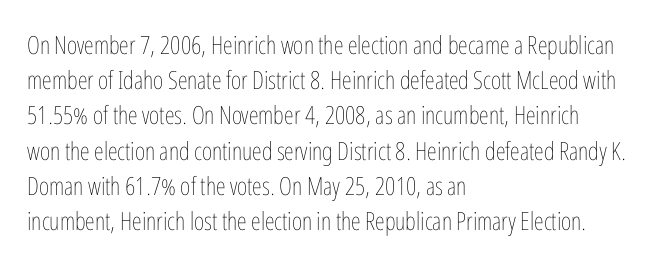
Weight: not bold — regular or lighter. Summary of vertical rhythm: regular, with standard interline spacing. Italic? Not at all — the glyphs are vertical. Words appear dense and cohesive because spacing is normal. Glance below the letters and you will spot only blank space.
